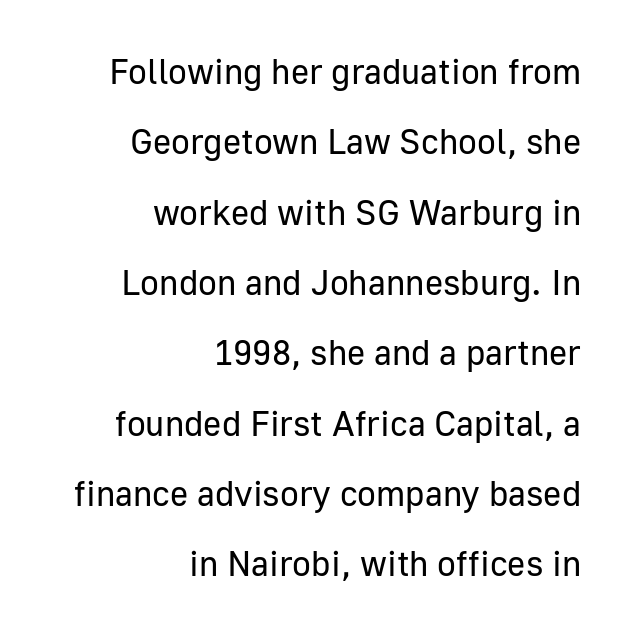
Q: Is the text bold? A: No.
Q: Is the text italic (slanted)? A: No, it is upright.
Q: Is the typeface a serif or a sans-serif typeface? A: Sans-serif.
Q: Is the text underlined? A: No.
Q: How is the paragraph aligned? A: Right-aligned.
Q: Is the spacing between letters normal or unusually wide? A: Normal.
Q: Is the spacing between lines tight, normal or loose? A: Loose.
Q: Width (condensed, normal, or wide)? A: Normal.
Q: Stroke contrast? A: Low.
Q: x-height? A: Medium.
Q: Monospaced? A: No.
